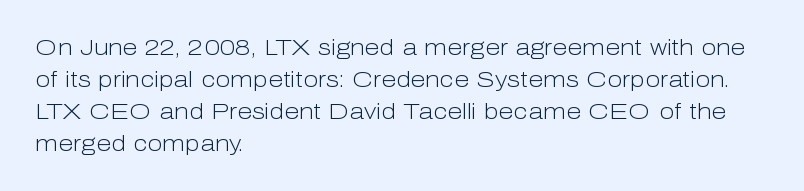
This sample uses an upright cut, with every glyph sitting square on the baseline. Check the space under the baseline: it is left empty. These lines are set flush left with a ragged right edge. Weight: not bold — regular or lighter.
